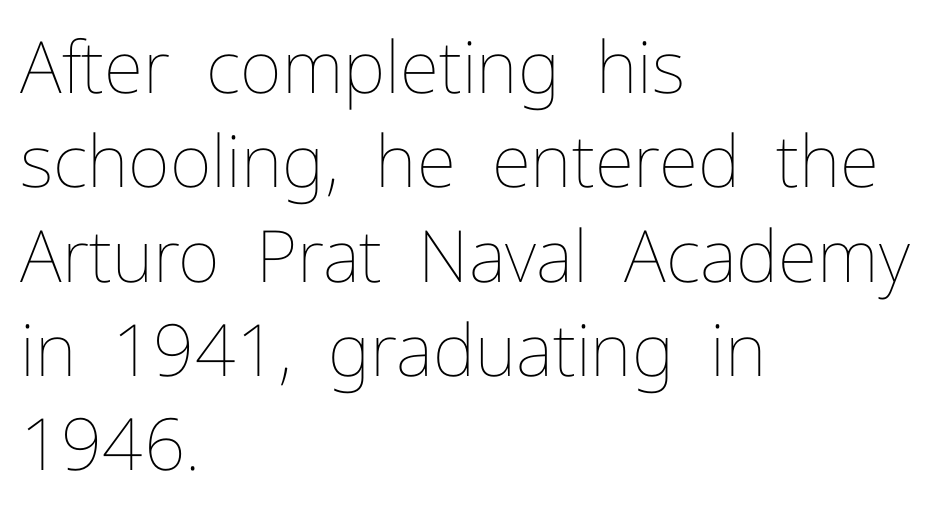
Q: Is the text bold? A: No.
Q: Is the text italic (slanted)? A: No, it is upright.
Q: Is the text underlined? A: No.
Q: How is the paragraph aligned? A: Left-aligned.
Q: Is the spacing between letters normal or unusually wide? A: Normal.
Q: Is the spacing between lines tight, normal or loose? A: Normal.
Q: Width (condensed, normal, or wide)? A: Normal.
Q: Stroke contrast? A: Low.
Q: x-height? A: Medium.
Q: Monospaced? A: No.
